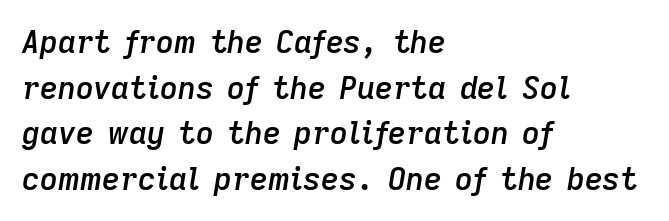
{"italic": "yes", "lean": "right", "slant_degrees": 9, "bold": "semi", "weight": "semibold", "width": "normal", "stroke_contrast": "low", "x_height": "medium", "monospaced": "no", "underline": "no", "align": "left", "line_spacing": "normal", "line_spacing_ratio": 1.47, "letter_spacing": "normal", "letter_spacing_em": 0.0, "glyph_px": 31}
